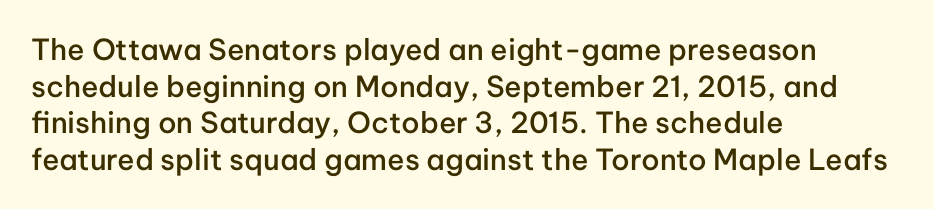
{"serif": "no", "italic": "no", "bold": "semi", "weight": "semibold", "width": "normal", "stroke_contrast": "low", "x_height": "medium", "monospaced": "no", "underline": "no", "align": "left", "line_spacing": "normal", "line_spacing_ratio": 1.26, "letter_spacing": "normal", "letter_spacing_em": 0.0, "glyph_px": 29}
